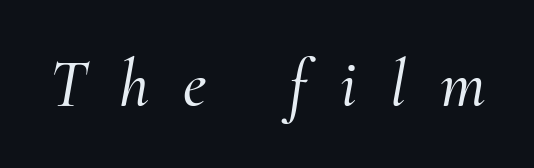
The image shows 67 px serif type, italic (leaning right); set unusually wide letter spacing (+0.5 em), not underlined; medium stroke contrast and a small x-height.
